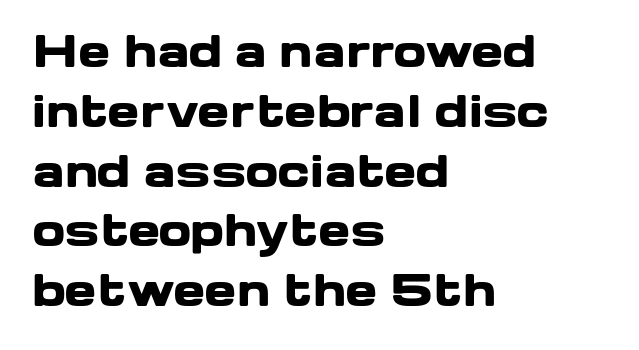
Q: Is the text bold? A: Yes.
Q: Is the text italic (slanted)? A: No, it is upright.
Q: Is the typeface a serif or a sans-serif typeface? A: Sans-serif.
Q: Is the text underlined? A: No.
Q: How is the paragraph aligned? A: Left-aligned.
Q: Is the spacing between letters normal or unusually wide? A: Normal.
Q: Is the spacing between lines tight, normal or loose? A: Normal.
Q: Width (condensed, normal, or wide)? A: Wide.
Q: Stroke contrast? A: Low.
Q: x-height? A: Medium.
Q: Monospaced? A: No.
